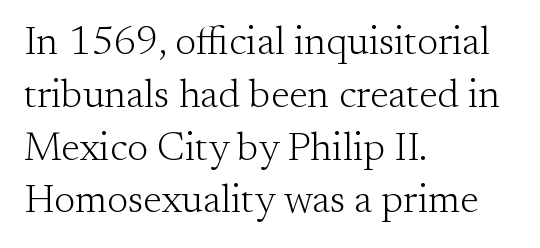
Q: Is the text bold? A: No.
Q: Is the text italic (slanted)? A: No, it is upright.
Q: Is the typeface a serif or a sans-serif typeface? A: Serif.
Q: Is the text underlined? A: No.
Q: How is the paragraph aligned? A: Left-aligned.
Q: Is the spacing between letters normal or unusually wide? A: Normal.
Q: Is the spacing between lines tight, normal or loose? A: Normal.
Q: Width (condensed, normal, or wide)? A: Normal.
Q: Stroke contrast? A: Medium.
Q: x-height? A: Small.
Q: Monospaced? A: No.
